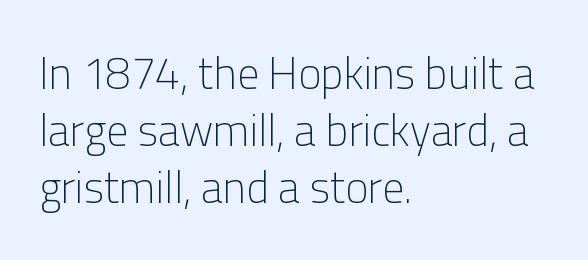
Q: Is the text bold? A: No.
Q: Is the text italic (slanted)? A: No, it is upright.
Q: Is the typeface a serif or a sans-serif typeface? A: Sans-serif.
Q: Is the text underlined? A: No.
Q: How is the paragraph aligned? A: Left-aligned.
Q: Is the spacing between letters normal or unusually wide? A: Normal.
Q: Is the spacing between lines tight, normal or loose? A: Normal.
Q: Width (condensed, normal, or wide)? A: Normal.
Q: Stroke contrast? A: Low.
Q: x-height? A: Medium.
Q: Monospaced? A: No.
